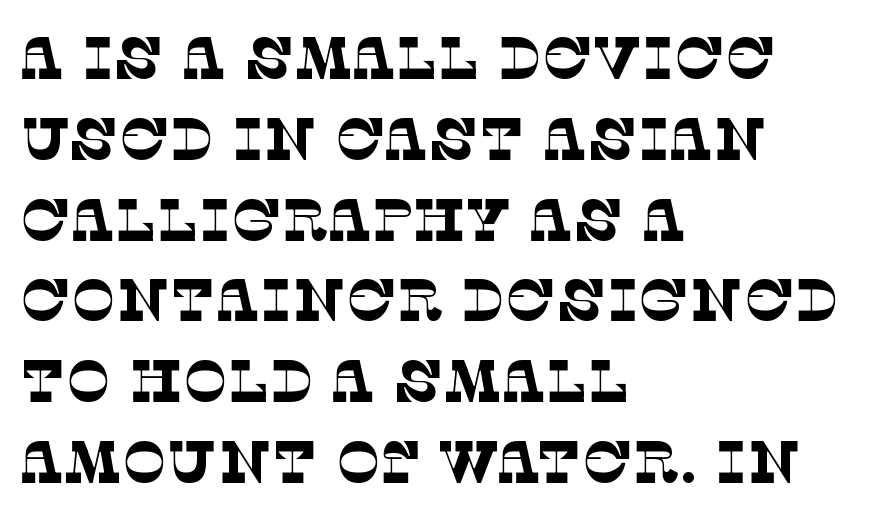
Compared with a centered layout, this one pins lines to the left instead. The glyphs in this specimen are seriffed. Each row of text sits above clean, open space. Varying glyph widths throughout — classic text-font behaviour.
